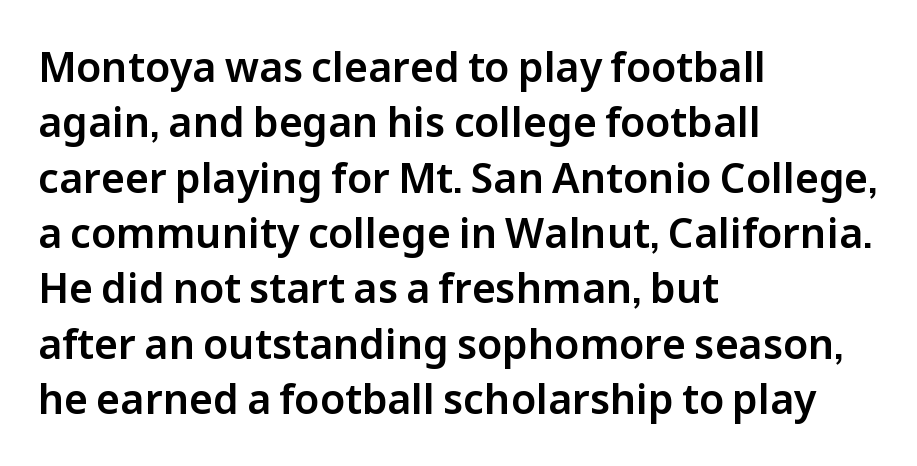
{"serif": "no", "italic": "no", "width": "normal", "stroke_contrast": "low", "x_height": "medium", "monospaced": "no", "underline": "no", "align": "left", "line_spacing": "normal", "line_spacing_ratio": 1.35, "letter_spacing": "normal", "letter_spacing_em": 0.0, "glyph_px": 41}
